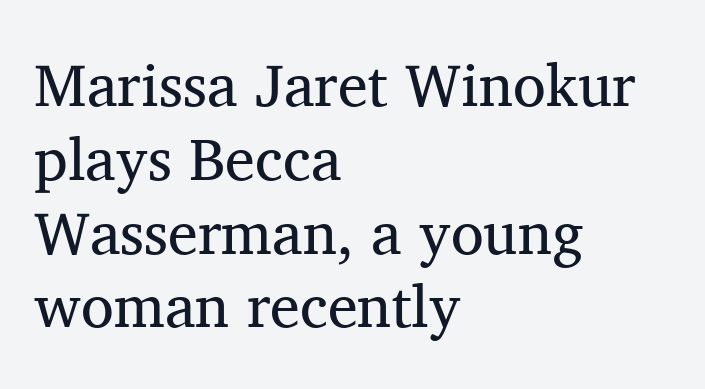
Is there any slant? The stems are plumb. This sample is left-justified, so line endings fall wherever the words run out. You could call the tracking neutral — neither tight nor loose. The zone under the glyphs is completely vacant.
